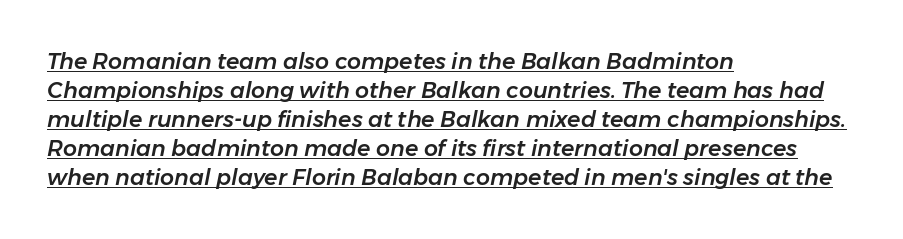
The image shows 22 px text type, italic (leaning right); set left-aligned, normal line spacing (1.32x), normal letter spacing, underlined.
